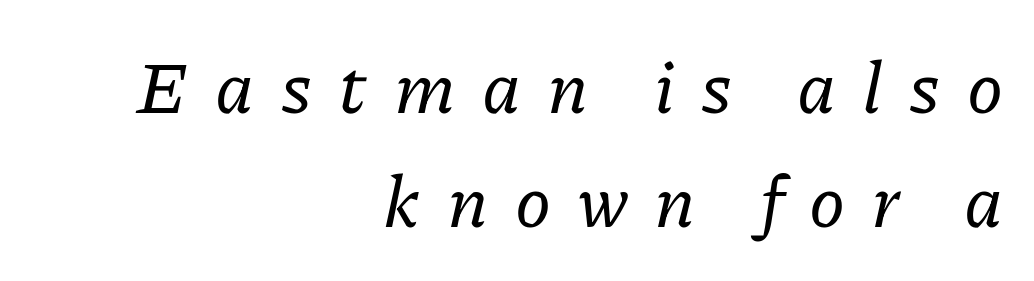
The image shows 73 px serif type, italic (leaning right); set right-aligned, normal line spacing (1.56x), unusually wide letter spacing (+0.36 em), not underlined; low stroke contrast and a medium x-height.
